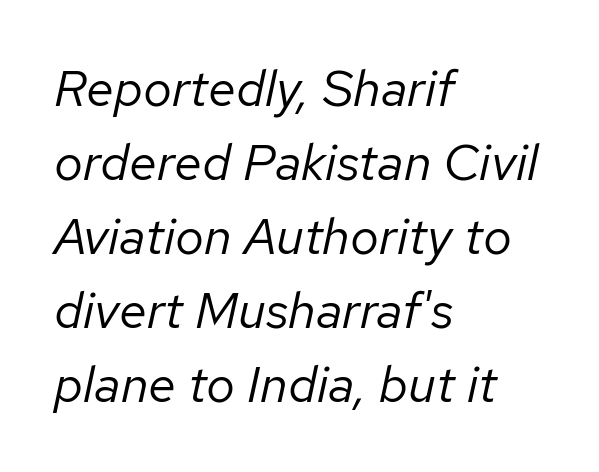
The passage is arranged the way most books set body copy — flush left. Letters rest on an invisible, unmarked baseline. In terms of posture, this sample is oblique. Think of a printed novel: that variable character pitch is what you see here. A quiet, ordinary-to-light weight characterises the typeface. Does extra space separate the letters? No, they use regular spacing.
